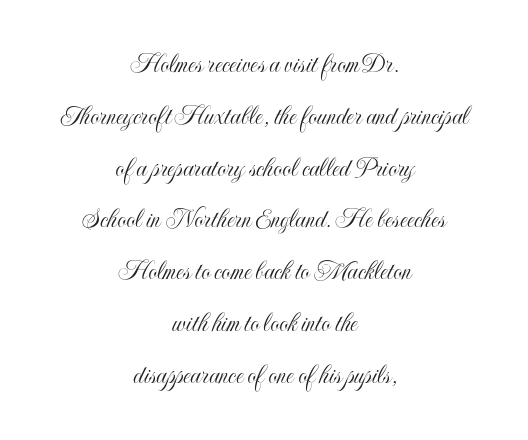
Q: Is the text italic (slanted)? A: Yes.
Q: Is the text underlined? A: No.
Q: How is the paragraph aligned? A: Centered.
Q: Is the spacing between letters normal or unusually wide? A: Normal.
Q: Width (condensed, normal, or wide)? A: Condensed.
Q: x-height? A: Small.
Q: Monospaced? A: No.
